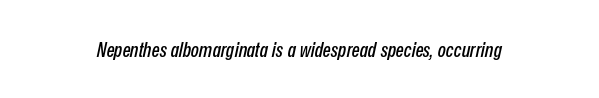
Q: Is the text italic (slanted)? A: Yes, it leans right by about 12 degrees.
Q: Is the text underlined? A: No.
Q: Is the spacing between letters normal or unusually wide? A: Normal.
